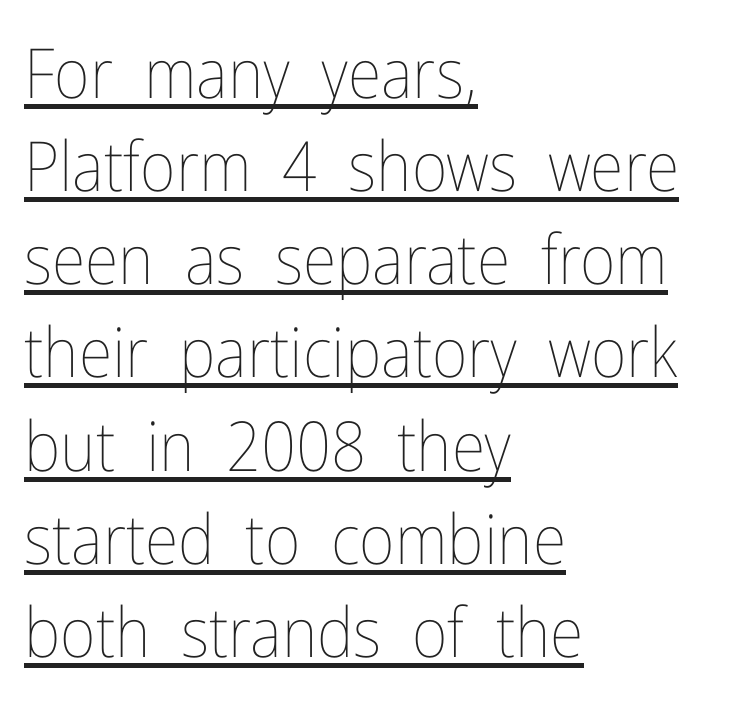
{"italic": "no", "bold": "no", "weight": "thin", "width": "condensed", "stroke_contrast": "low", "x_height": "medium", "monospaced": "no", "underline": "yes", "align": "left", "line_spacing": "normal", "line_spacing_ratio": 1.35, "letter_spacing": "normal", "letter_spacing_em": 0.0, "glyph_px": 69}
